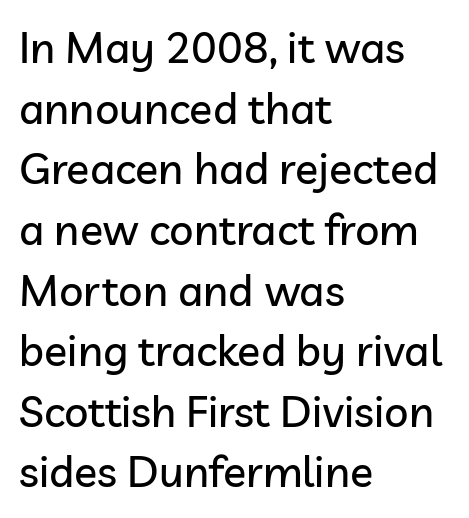
The image shows 43 px sans-serif type, upright; set left-aligned, normal line spacing (1.41x), normal letter spacing, not underlined; low stroke contrast and a medium x-height.
